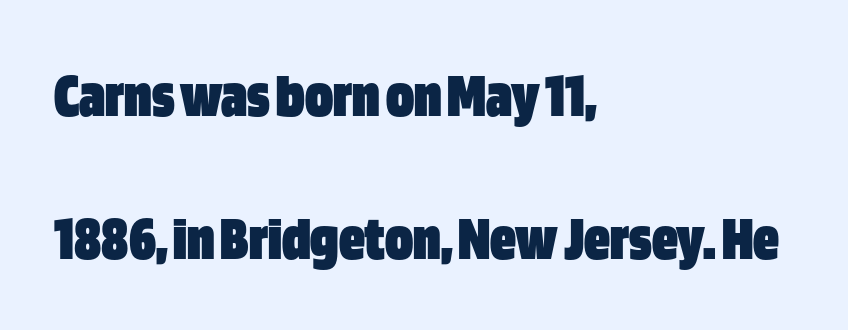
{"serif": "no", "italic": "no", "bold": "yes", "weight": "heavy", "width": "condensed", "stroke_contrast": "low", "x_height": "large", "monospaced": "no", "underline": "no", "align": "left", "line_spacing": "loose", "line_spacing_ratio": 2.24, "letter_spacing": "normal", "letter_spacing_em": 0.0, "glyph_px": 64}
